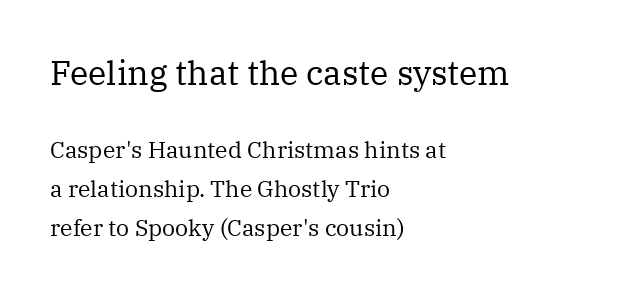
{"serif": "yes", "italic": "no", "bold": "no", "weight": "regular", "width": "normal", "stroke_contrast": "medium", "x_height": "medium", "monospaced": "no", "underline": "no", "align": "left", "line_spacing": "normal", "line_spacing_ratio": 1.68, "letter_spacing": "normal", "letter_spacing_em": 0.0, "larger_block": "first", "size_ratio": 1.48, "glyph_px": 34}
